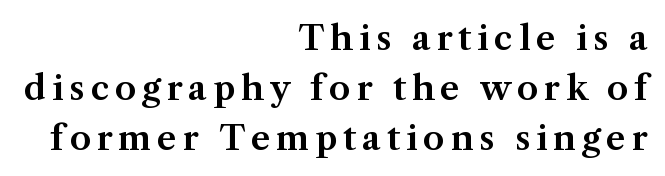
{"serif": "yes", "italic": "no", "width": "normal", "stroke_contrast": "medium", "x_height": "medium", "monospaced": "no", "underline": "no", "align": "right", "line_spacing": "normal", "line_spacing_ratio": 1.47, "glyph_px": 34}
